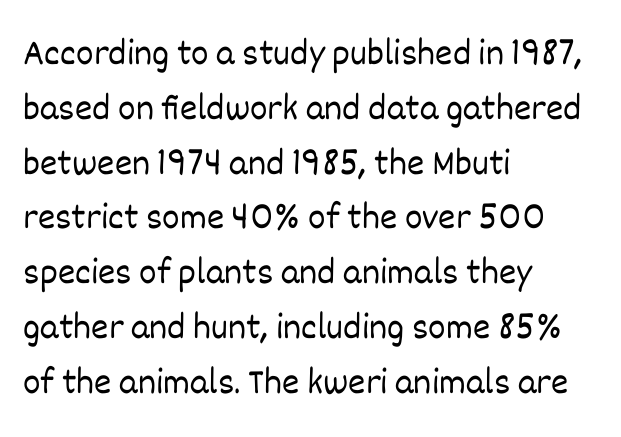
The area under the type is left untouched. Where is the straight margin? On the left. Observe the ordinary spacing: letters are neighbours, not strangers. Notice how descenders clear the ascenders below comfortably — that's standard leading. Each letter keeps its own natural width here, so spacing adapts to shape. Weight class: somewhere from thin through regular.
